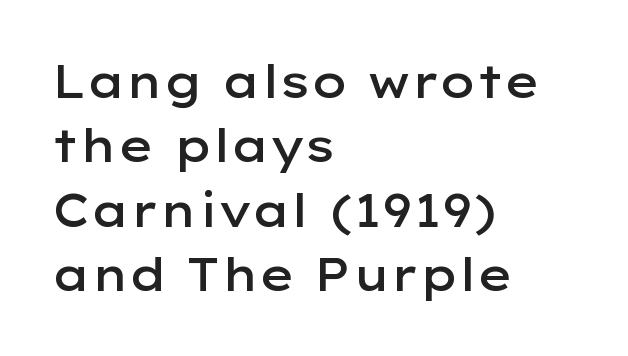
The image shows 46 px semibold, wide sans-serif type, upright; set left-aligned, normal line spacing (1.4x), normal letter spacing, not underlined; low stroke contrast and a medium x-height.
